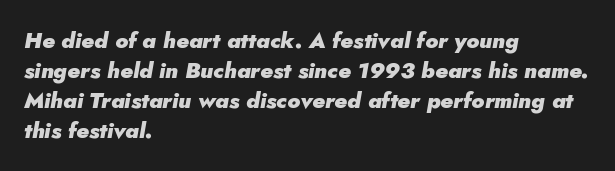
An italicized treatment has been applied to the whole sample. A student would call this left alignment; a typographer would say flush left, rag right. Look at the tracking — it's just the regular setting, nothing added. Is the type bold? Yes — the strokes are clearly thick and heavy.
